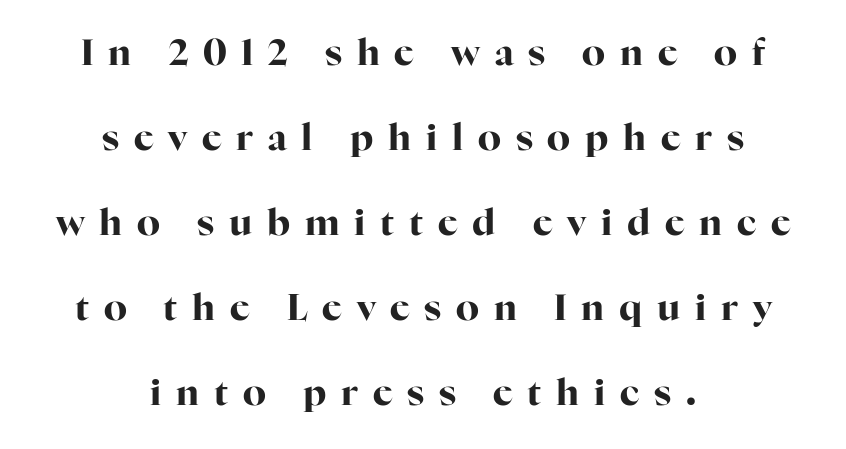
Short and long lines alike share a common midpoint. The line-height multiplier appears high, well above default. The face used here is proportionally spaced, like ordinary book or web type. The typography opts for an upright posture over an oblique one.
